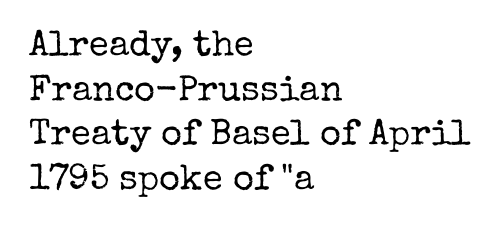
Q: Is the text bold? A: No.
Q: Is the text italic (slanted)? A: No, it is upright.
Q: Is the typeface a serif or a sans-serif typeface? A: Serif.
Q: Is the text underlined? A: No.
Q: How is the paragraph aligned? A: Left-aligned.
Q: Is the spacing between letters normal or unusually wide? A: Normal.
Q: Width (condensed, normal, or wide)? A: Normal.
Q: Stroke contrast? A: Low.
Q: x-height? A: Medium.
Q: Monospaced? A: No.
